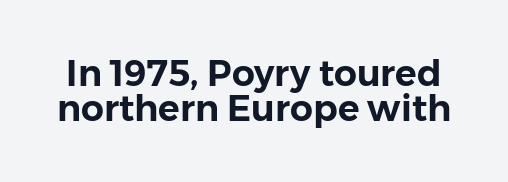
Vertical strokes here are truly vertical. Serifs: no, the terminals of the letterforms are clean. Is this a fixed-width face? No — the glyphs have proportional, varying widths. These lines keep a tight, regular rhythm from letter to letter. How would I describe the line gaps? Narrow and economical. A clean baseline with only descenders dipping below it.
